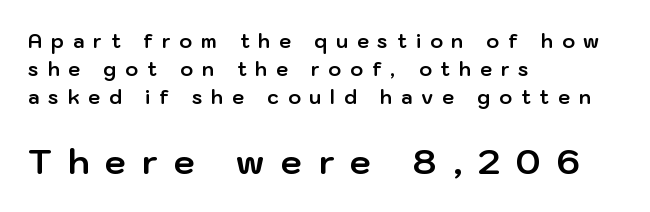
{"serif": "no", "italic": "no", "bold": "yes", "weight": "bold", "width": "normal", "stroke_contrast": "low", "x_height": "medium", "monospaced": "no", "underline": "no", "align": "left", "line_spacing": "normal", "line_spacing_ratio": 1.47, "letter_spacing": "wide", "letter_spacing_em": 0.48, "larger_block": "second", "size_ratio": 1.79, "glyph_px": 34}
